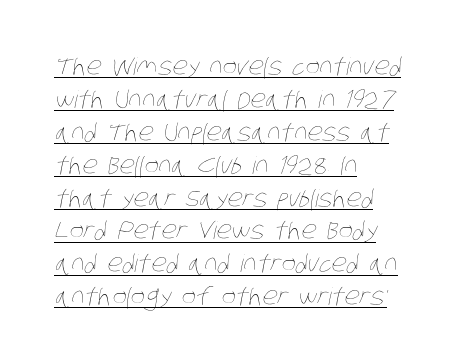
The image shows 24 px text type; set left-aligned, normal line spacing (1.37x), normal letter spacing, underlined.
